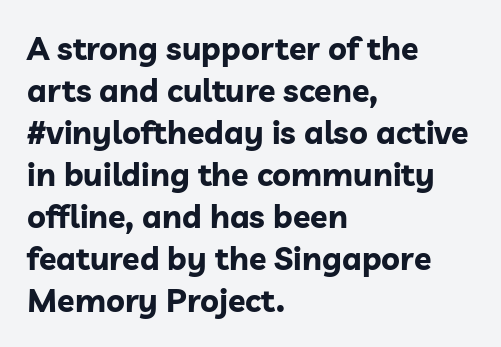
Q: Is the text bold? A: Yes.
Q: Is the text italic (slanted)? A: No, it is upright.
Q: Is the typeface a serif or a sans-serif typeface? A: Sans-serif.
Q: Is the text underlined? A: No.
Q: How is the paragraph aligned? A: Left-aligned.
Q: Is the spacing between letters normal or unusually wide? A: Normal.
Q: Is the spacing between lines tight, normal or loose? A: Normal.
Q: Width (condensed, normal, or wide)? A: Normal.
Q: Stroke contrast? A: Low.
Q: x-height? A: Medium.
Q: Monospaced? A: No.
